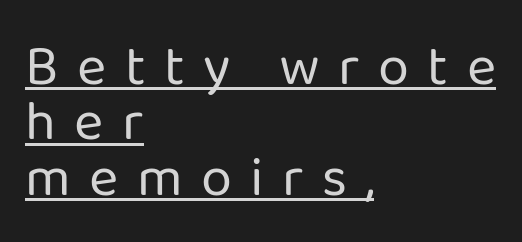
{"serif": "no", "italic": "no", "bold": "no", "weight": "regular", "width": "normal", "stroke_contrast": "low", "x_height": "medium", "monospaced": "no", "underline": "yes", "align": "left", "line_spacing": "tight", "line_spacing_ratio": 0.99, "letter_spacing": "wide", "letter_spacing_em": 0.33, "glyph_px": 56}
